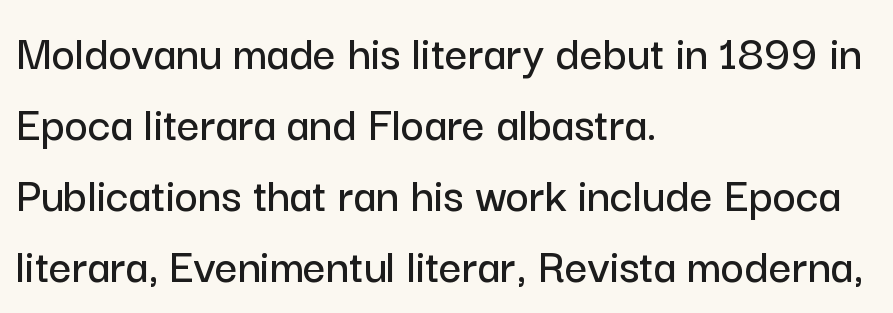
Here the glyphs are tracked normally, forming tight word shapes. Just letters on the line, the space beneath them empty. Normally led — the rows are evenly, conventionally spaced. The font's upright variant was chosen for this text.
